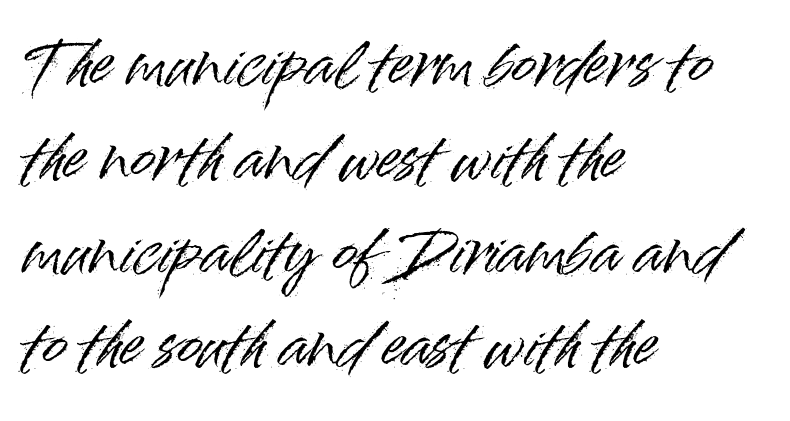
{"serif": "no", "width": "normal", "stroke_contrast": "high", "x_height": "small", "monospaced": "no", "underline": "no", "align": "left", "line_spacing": "normal", "line_spacing_ratio": 1.59, "letter_spacing": "normal", "letter_spacing_em": 0.0, "glyph_px": 59}
